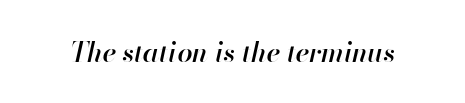
{"italic": "yes", "lean": "right", "slant_degrees": 13, "bold": "semi", "underline": "no", "letter_spacing": "normal", "letter_spacing_em": 0.0, "glyph_px": 27}
